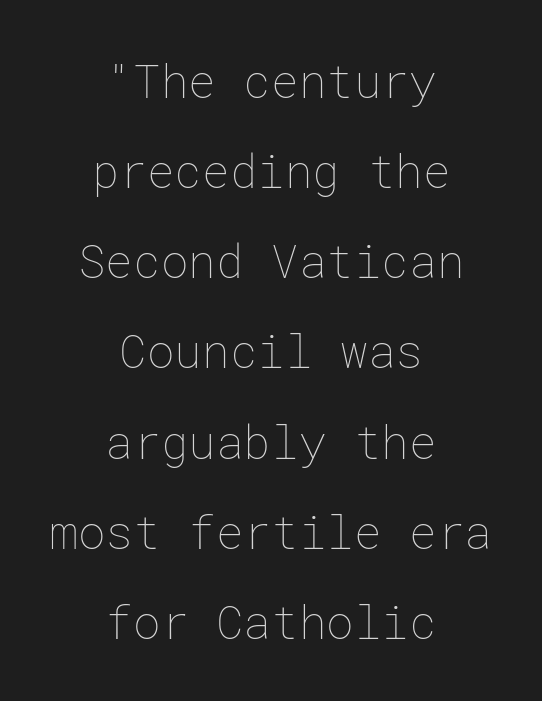
{"italic": "no", "bold": "no", "weight": "thin", "width": "normal", "stroke_contrast": "low", "x_height": "medium", "underline": "no", "align": "center", "line_spacing": "loose", "line_spacing_ratio": 1.96, "letter_spacing": "normal", "letter_spacing_em": 0.0, "glyph_px": 46}
